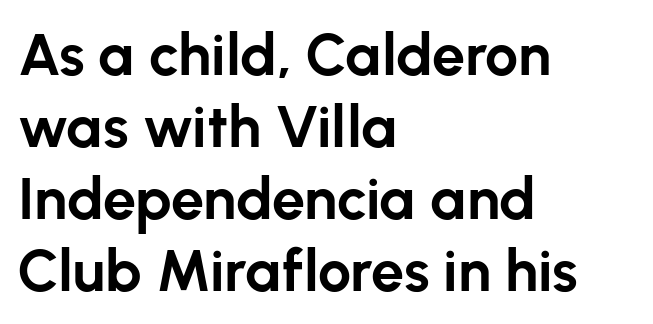
This rendering features lettering with no underline. Check where the strokes stop: nothing finishes them off — pure sans. Typesetter's note: full bold, strokes at maximum text heaviness. These lines are rendered in a variable-pitch font. Does extra space separate the letters? No, they use regular spacing.
